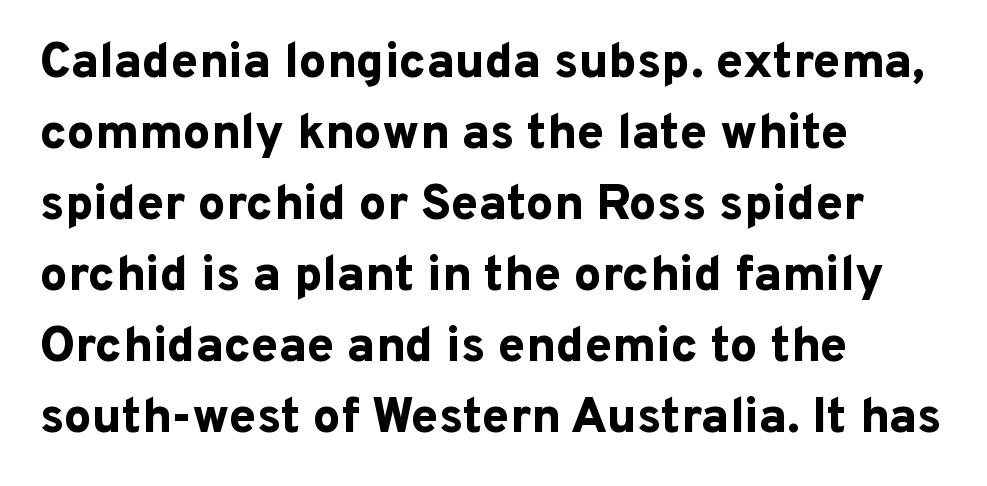
The baseline area is clear. Successive baselines arrive at the customary interval. How heavy is the stroke? Heavy — this is a bold. Is this a fixed-width face? No — the glyphs have proportional, varying widths.
